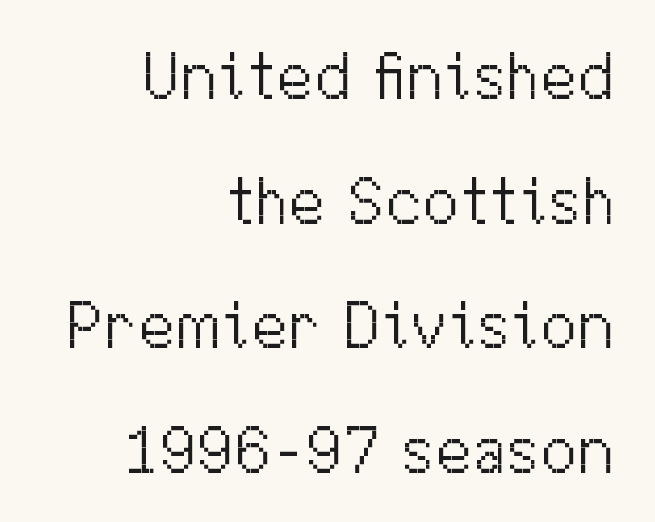
{"serif": "no", "italic": "no", "bold": "no", "weight": "light", "width": "normal", "stroke_contrast": "medium", "x_height": "medium", "monospaced": "no", "underline": "no", "align": "right", "line_spacing_ratio": 1.86, "letter_spacing": "normal", "letter_spacing_em": 0.0, "glyph_px": 67}
